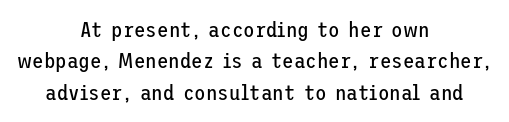
The image shows 21 px text type, upright; set centered, normal line spacing (1.5x), normal letter spacing, not underlined.
